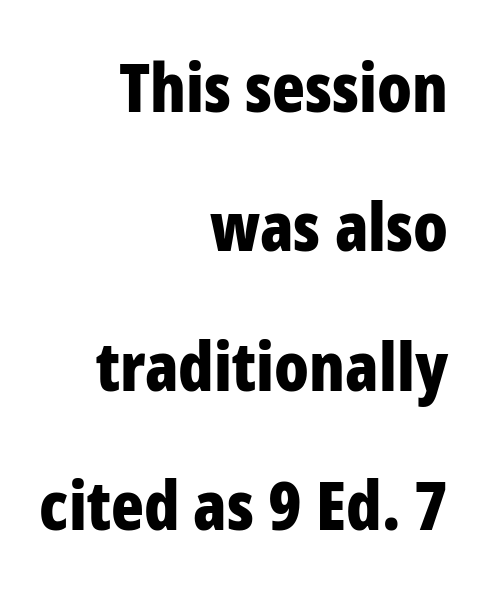
Letter spacing: default. The specimen omits any rule beneath the text block's lines. The letters advance in unequal steps, a hallmark of proportional type. Are there feet on the stems? There aren't — it's a sans. The compositor pushed each line to the right boundary. Whoever set this chose breathing room over compactness in the vertical rhythm.
